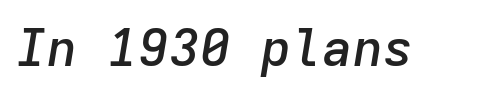
{"italic": "yes", "lean": "right", "slant_degrees": 9, "bold": "semi", "weight": "semibold", "width": "normal", "stroke_contrast": "low", "x_height": "medium", "monospaced": "yes", "underline": "no", "letter_spacing": "normal", "letter_spacing_em": 0.0, "glyph_px": 51}
